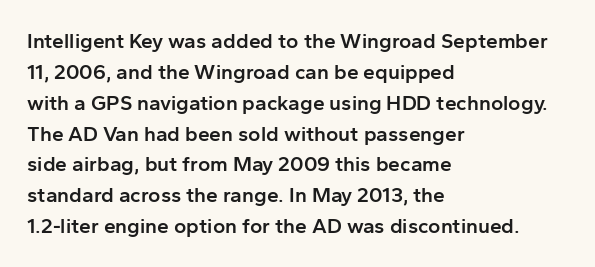
The image shows 21 px text type, upright; set left-aligned, normal line spacing (1.47x), normal letter spacing, not underlined.
